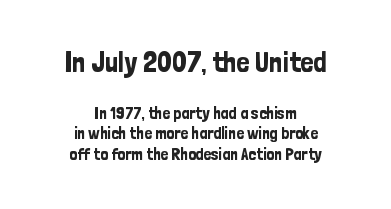
The image shows 29 px condensed sans-serif type, upright; set centered, line spacing 1.2x, normal letter spacing, not underlined; the first (top) block is 1.71x larger; low stroke contrast and a medium x-height.
